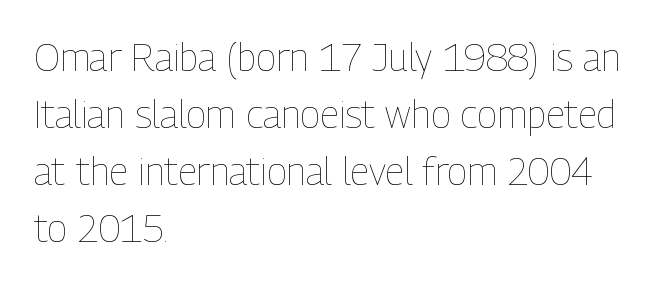
You could call the tracking neutral — neither tight nor loose. Regarding leading, the lines here are spaced in the standard way. The rendering anchors every line to the left-hand side. A roman cut, with each character standing at attention.
